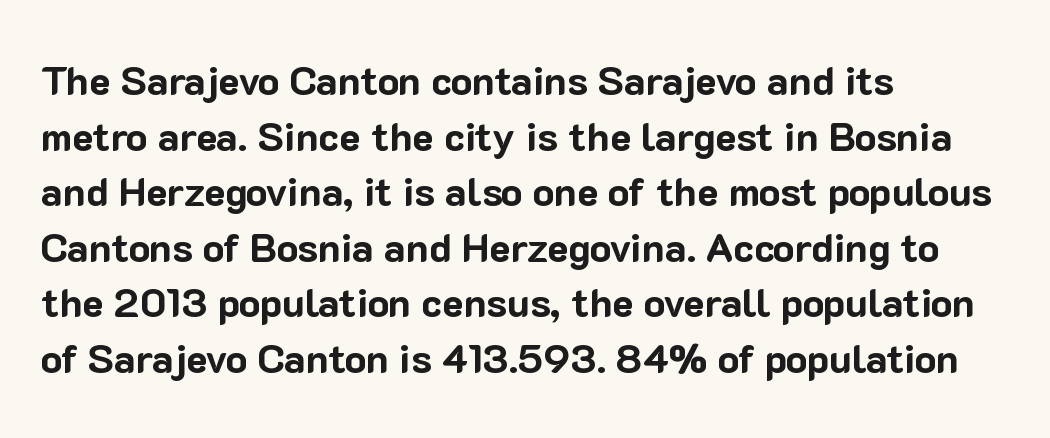
The passage shown is typed in a proportional face where columns would drift. Vertical spacing — default. This sample is left-justified, so line endings fall wherever the words run out. Students, this is bold: see how much ink each stroke carries. A sans-serif font was chosen for this passage.
